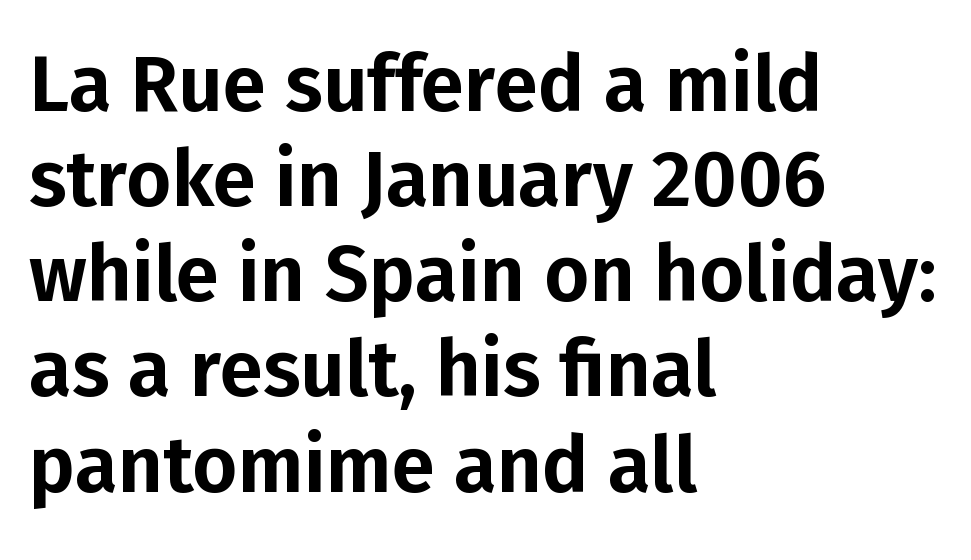
A student would call this left alignment; a typographer would say flush left, rag right. Short note: letters normally spaced. The passage shown is typed in a proportional face where columns would drift. In terms of posture, this sample is upright. Plain, unruled lines of type.
